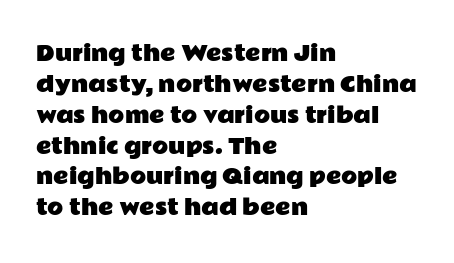
There is no visible air inserted between adjacent glyphs. Alignment: flush left. The words here are not underlined. The axis of the letterforms is exactly vertical. The designer left line spacing at the default.
